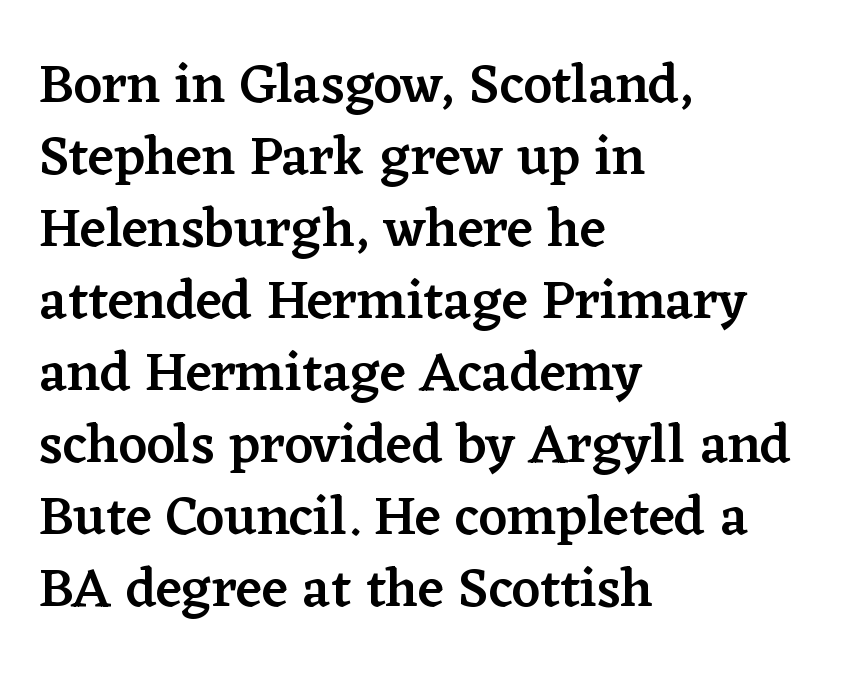
Q: Is the text bold? A: Semi-bold.
Q: Is the text italic (slanted)? A: No, it is upright.
Q: Is the typeface a serif or a sans-serif typeface? A: Serif.
Q: Is the text underlined? A: No.
Q: How is the paragraph aligned? A: Left-aligned.
Q: Is the spacing between letters normal or unusually wide? A: Normal.
Q: Is the spacing between lines tight, normal or loose? A: Normal.
Q: Width (condensed, normal, or wide)? A: Normal.
Q: Stroke contrast? A: Low.
Q: x-height? A: Medium.
Q: Monospaced? A: No.
